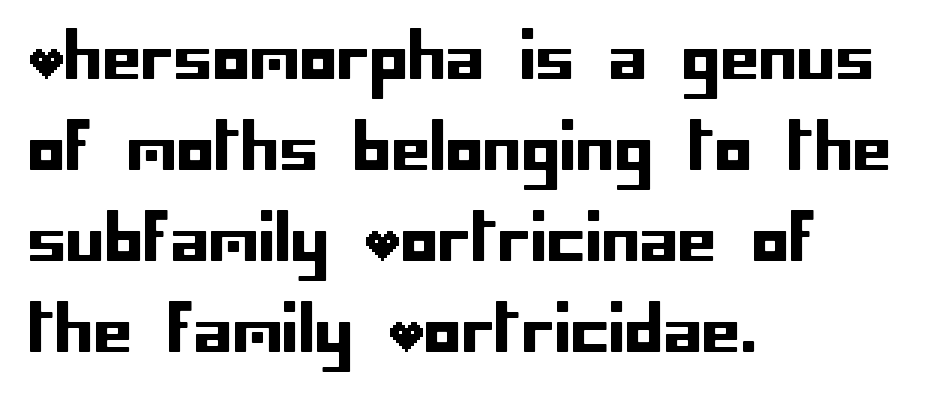
The image shows 62 px sans-serif type, upright; set left-aligned, normal line spacing (1.47x), normal letter spacing, not underlined; low stroke contrast and a large x-height.
